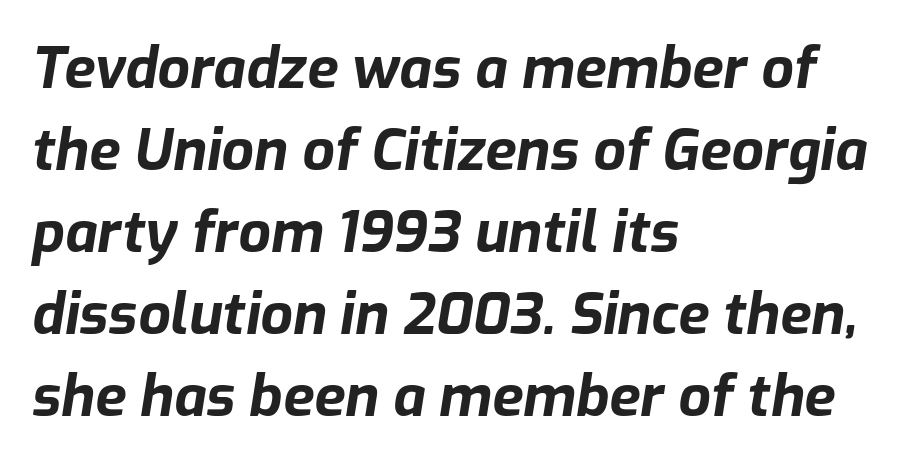
Q: Is the text bold? A: Yes.
Q: Is the text italic (slanted)? A: Yes, it leans right by about 9 degrees.
Q: Is the text underlined? A: No.
Q: How is the paragraph aligned? A: Left-aligned.
Q: Is the spacing between letters normal or unusually wide? A: Normal.
Q: Is the spacing between lines tight, normal or loose? A: Normal.
Q: Width (condensed, normal, or wide)? A: Normal.
Q: Stroke contrast? A: Low.
Q: x-height? A: Medium.
Q: Monospaced? A: No.
